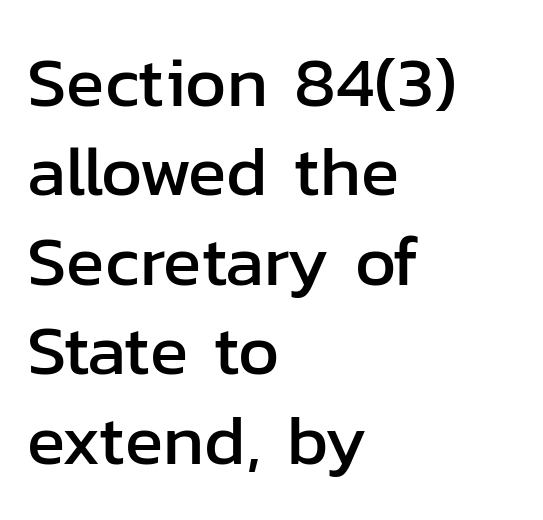
Q: Is the text italic (slanted)? A: No, it is upright.
Q: Is the typeface a serif or a sans-serif typeface? A: Sans-serif.
Q: Is the text underlined? A: No.
Q: How is the paragraph aligned? A: Left-aligned.
Q: Is the spacing between letters normal or unusually wide? A: Normal.
Q: Is the spacing between lines tight, normal or loose? A: Normal.
Q: Width (condensed, normal, or wide)? A: Normal.
Q: Stroke contrast? A: Low.
Q: x-height? A: Medium.
Q: Monospaced? A: No.
